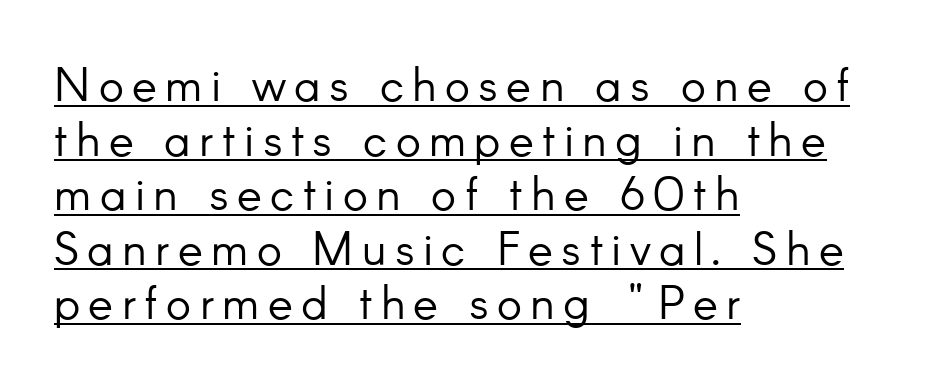
Q: Is the text bold? A: No.
Q: Is the text italic (slanted)? A: No, it is upright.
Q: Is the typeface a serif or a sans-serif typeface? A: Sans-serif.
Q: Is the text underlined? A: Yes.
Q: How is the paragraph aligned? A: Left-aligned.
Q: Width (condensed, normal, or wide)? A: Normal.
Q: Stroke contrast? A: Low.
Q: x-height? A: Small.
Q: Monospaced? A: No.
